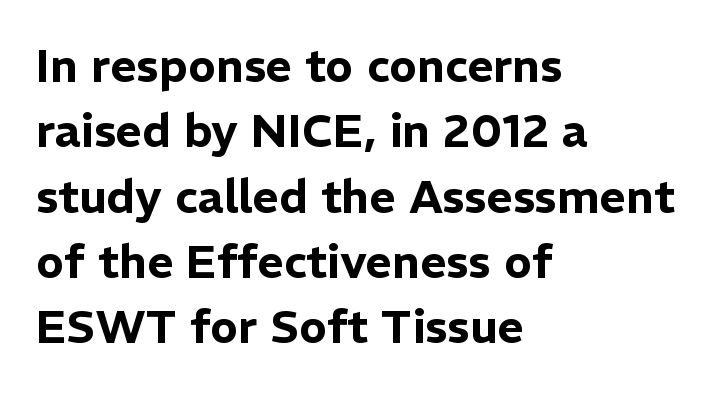
Q: Is the text italic (slanted)? A: No, it is upright.
Q: Is the typeface a serif or a sans-serif typeface? A: Sans-serif.
Q: Is the text underlined? A: No.
Q: How is the paragraph aligned? A: Left-aligned.
Q: Is the spacing between letters normal or unusually wide? A: Normal.
Q: Is the spacing between lines tight, normal or loose? A: Normal.
Q: Width (condensed, normal, or wide)? A: Normal.
Q: Stroke contrast? A: Low.
Q: x-height? A: Medium.
Q: Monospaced? A: No.
